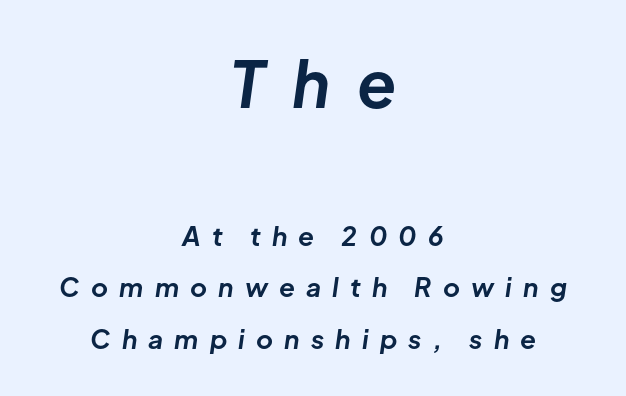
The image shows 64 px bold type, italic (leaning right); set centered, loose line spacing (1.98x), unusually wide letter spacing (+0.43 em), not underlined; the first (top) block is 2.46x larger; low stroke contrast and a medium x-height.
